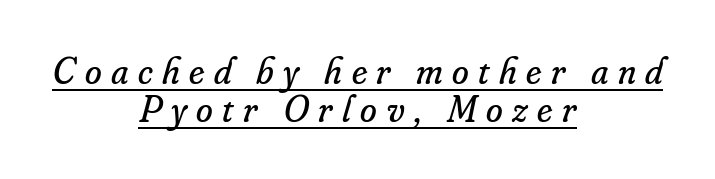
The image shows 38 px regular-weight serif type, italic (leaning right); set centered, tight line spacing (1.01x), unusually wide letter spacing (+0.25 em), underlined; low stroke contrast and a small x-height.
